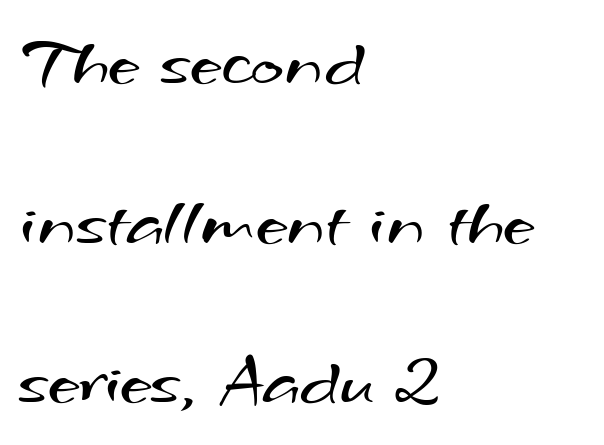
To sum up the face: it is a sans, with no serifs. The passage shown is typed in a proportional face where columns would drift. The passage shown is not bold in any degree. The space directly below the letters is spotless. Line beginnings align vertically; line endings do not. The letters sit at their default tracking, neither squeezed nor spread.
